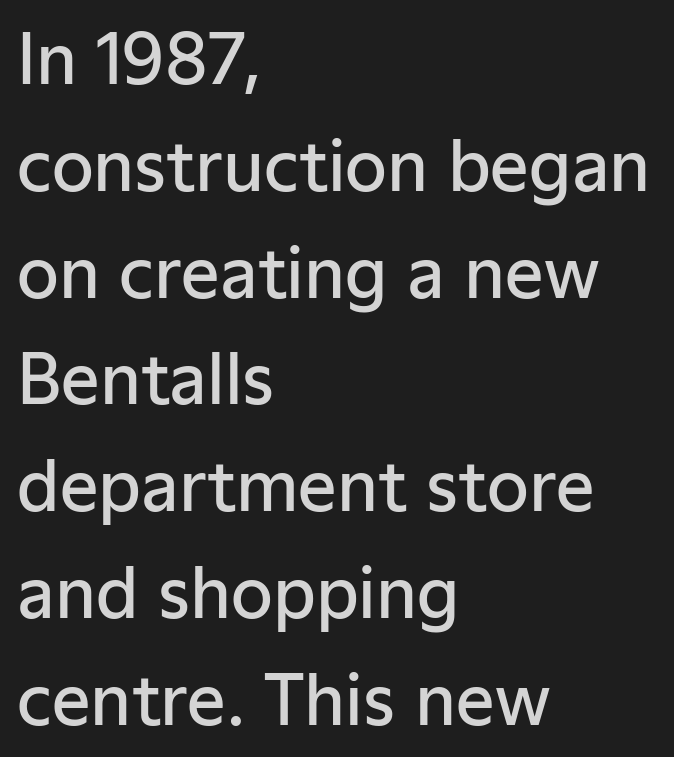
{"serif": "no", "italic": "no", "bold": "semi", "weight": "semibold", "width": "normal", "stroke_contrast": "low", "x_height": "medium", "monospaced": "no", "underline": "no", "align": "left", "line_spacing": "normal", "line_spacing_ratio": 1.57, "letter_spacing": "normal", "letter_spacing_em": 0.0, "glyph_px": 68}
